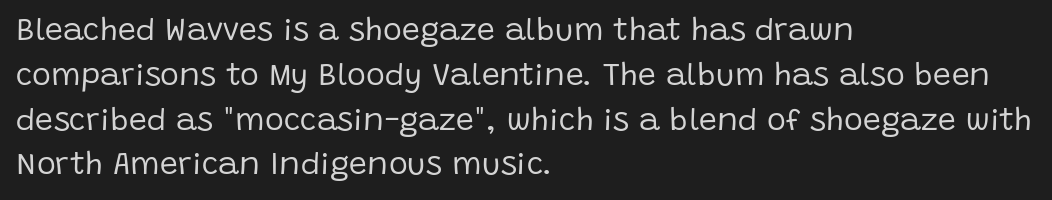
Does the lettering tilt? It doesn't — this is upright. Here the glyphs are tracked normally, forming tight word shapes. Just letters on the line, the space beneath them empty. The typeface chosen for these lines omits serifs. Compared with a centered layout, this one pins lines to the left instead.
